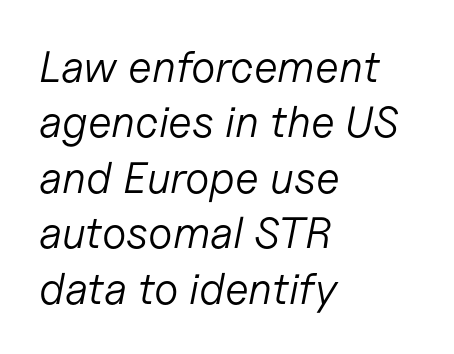
{"italic": "yes", "lean": "right", "slant_degrees": 11, "bold": "no", "weight": "light", "width": "normal", "stroke_contrast": "low", "x_height": "medium", "monospaced": "no", "underline": "no", "align": "left", "line_spacing": "normal", "line_spacing_ratio": 1.26, "letter_spacing": "normal", "letter_spacing_em": 0.0, "glyph_px": 44}
